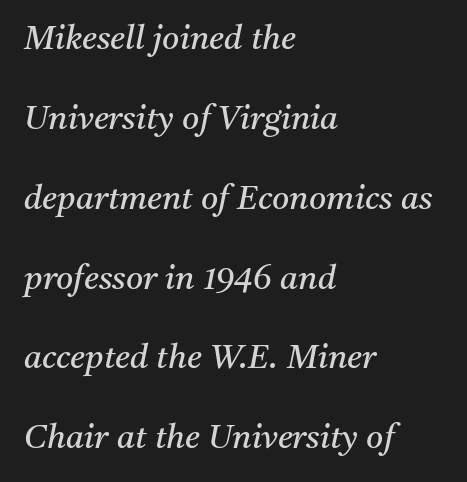
The image shows 33 px regular-weight serif type, italic (leaning right); set left-aligned, loose line spacing (2.42x), normal letter spacing, not underlined; medium stroke contrast and a medium x-height.
